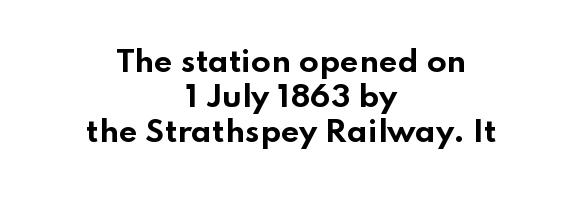
{"serif": "no", "italic": "no", "bold": "yes", "weight": "bold", "width": "wide", "stroke_contrast": "low", "x_height": "small", "monospaced": "no", "underline": "no", "align": "center", "line_spacing_ratio": 1.2, "letter_spacing": "normal", "letter_spacing_em": 0.0, "glyph_px": 29}
